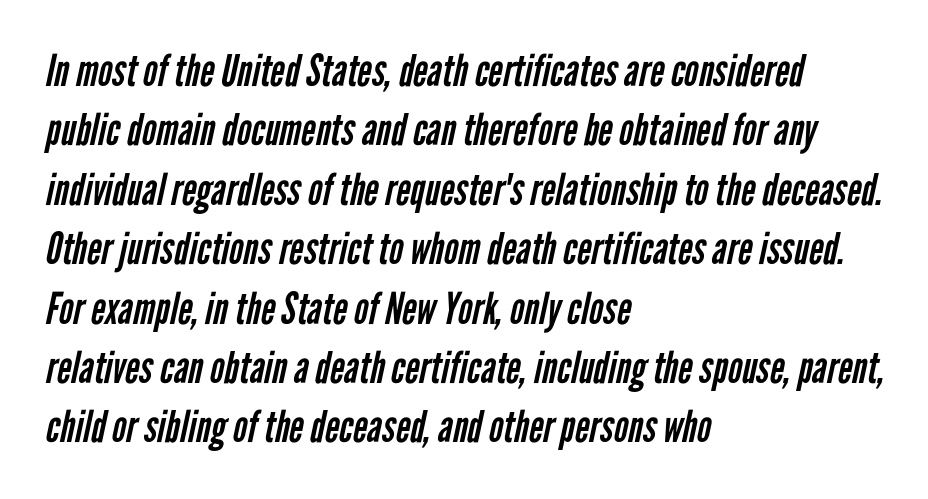
{"serif": "no", "bold": "no", "weight": "regular", "width": "condensed", "stroke_contrast": "low", "x_height": "medium", "monospaced": "no", "underline": "no", "align": "left", "line_spacing": "normal", "line_spacing_ratio": 1.35, "letter_spacing": "normal", "letter_spacing_em": 0.0, "glyph_px": 44}
